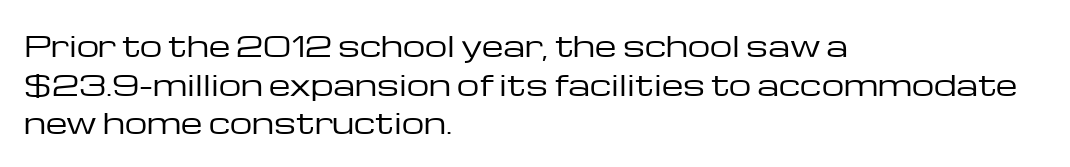
{"serif": "no", "italic": "no", "bold": "no", "weight": "regular", "width": "wide", "stroke_contrast": "low", "x_height": "medium", "monospaced": "no", "underline": "no", "align": "left", "line_spacing": "normal", "line_spacing_ratio": 1.38, "letter_spacing": "normal", "letter_spacing_em": 0.0, "glyph_px": 28}
